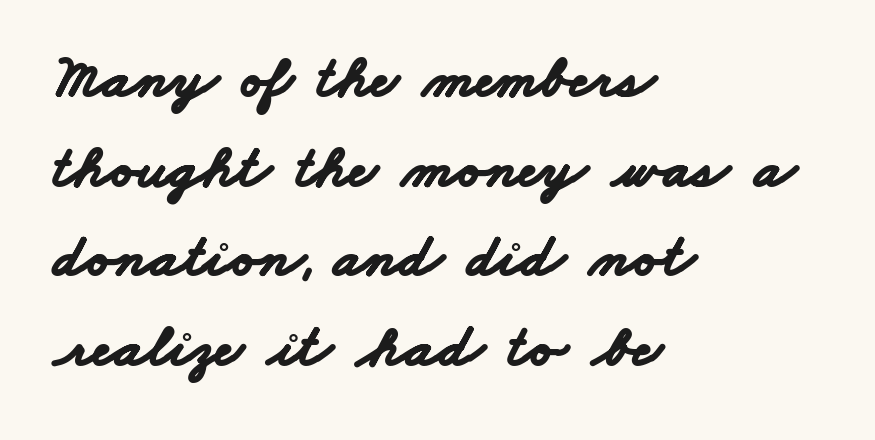
{"serif": "no", "bold": "yes", "weight": "bold", "width": "wide", "stroke_contrast": "low", "x_height": "small", "monospaced": "no", "underline": "no", "align": "left", "line_spacing": "normal", "line_spacing_ratio": 1.47, "letter_spacing": "normal", "letter_spacing_em": 0.0, "glyph_px": 61}
